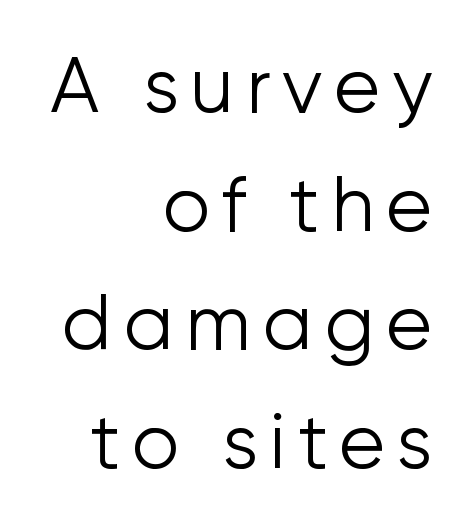
You can tell from the bare stems that sans-serif type was used. The ragged edge is on the left, which tells us the setting is flush right. Spacing verdict: proportional, widths tailored to each character. The letters stand upright; this is a roman face. How would I describe the line gaps? Plain and ordinary.
